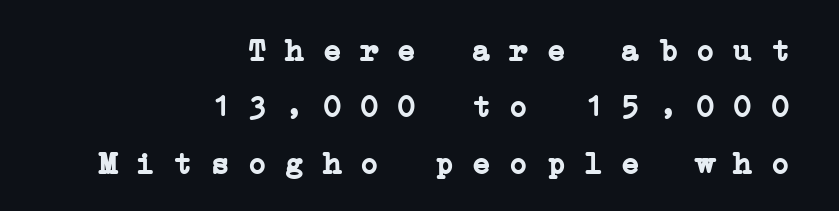
Q: Is the text bold? A: Yes.
Q: Is the typeface a serif or a sans-serif typeface? A: Serif.
Q: Is the text underlined? A: No.
Q: How is the paragraph aligned? A: Right-aligned.
Q: Is the spacing between letters normal or unusually wide? A: Normal.
Q: Width (condensed, normal, or wide)? A: Wide.
Q: Stroke contrast? A: Low.
Q: x-height? A: Medium.
Q: Monospaced? A: Yes.
